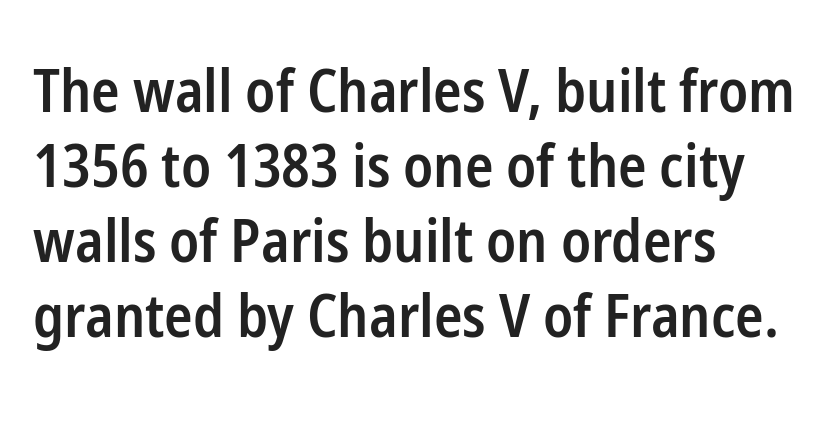
{"serif": "no", "italic": "no", "bold": "semi", "weight": "semibold", "width": "condensed", "stroke_contrast": "low", "x_height": "medium", "monospaced": "no", "underline": "no", "align": "left", "line_spacing": "normal", "line_spacing_ratio": 1.27, "letter_spacing": "normal", "letter_spacing_em": 0.0, "glyph_px": 59}
